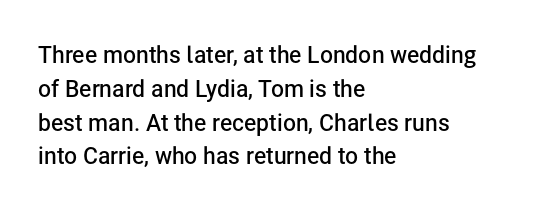
{"italic": "no", "bold": "semi", "underline": "no", "align": "left", "line_spacing": "normal", "line_spacing_ratio": 1.47, "letter_spacing": "normal", "letter_spacing_em": 0.0, "glyph_px": 23}
